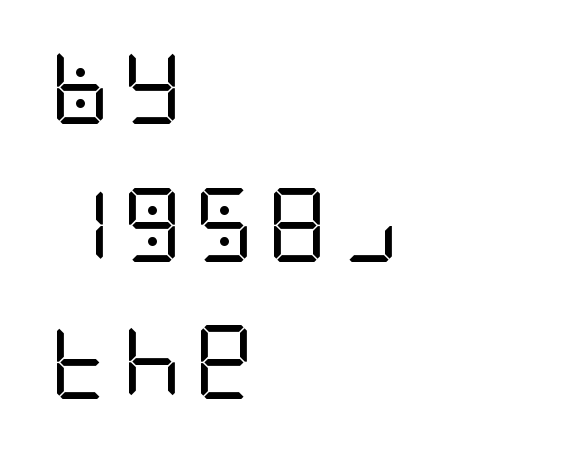
The image shows 74 px regular-weight, condensed sans-serif type, upright; set left-aligned, line spacing 1.86x, not underlined; low stroke contrast and a large x-height.
